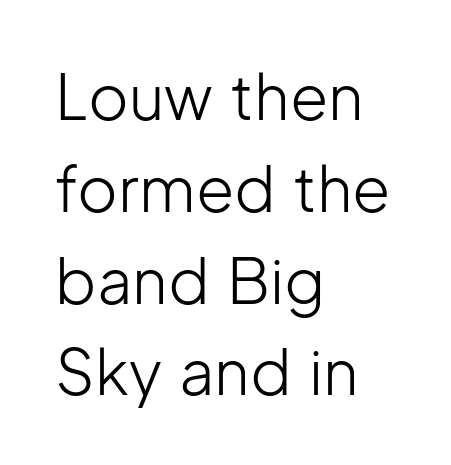
Q: Is the text bold? A: No.
Q: Is the text italic (slanted)? A: No, it is upright.
Q: Is the typeface a serif or a sans-serif typeface? A: Sans-serif.
Q: Is the text underlined? A: No.
Q: How is the paragraph aligned? A: Left-aligned.
Q: Is the spacing between letters normal or unusually wide? A: Normal.
Q: Is the spacing between lines tight, normal or loose? A: Normal.
Q: Width (condensed, normal, or wide)? A: Normal.
Q: Stroke contrast? A: Low.
Q: x-height? A: Medium.
Q: Monospaced? A: No.
